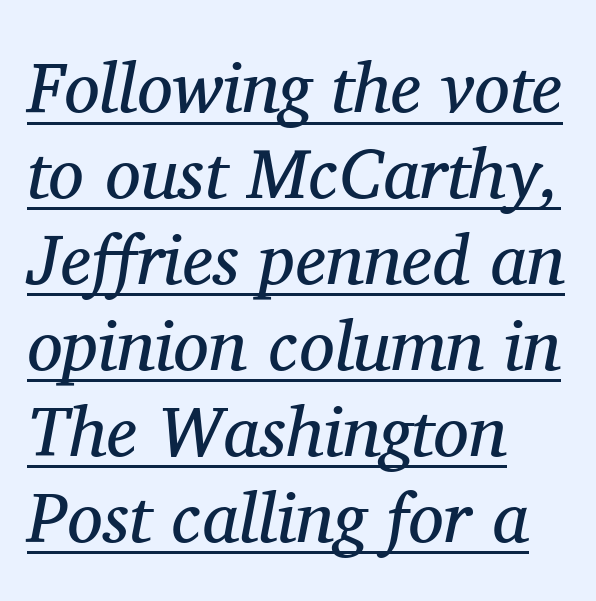
Here the designer chose a conventional face with non-uniform glyph widths. These lines keep a tight, regular rhythm from letter to letter. The typeface chosen for these lines features serifs. These lines are set flush left with a ragged right edge. Ink coverage per letter is moderate at most.
